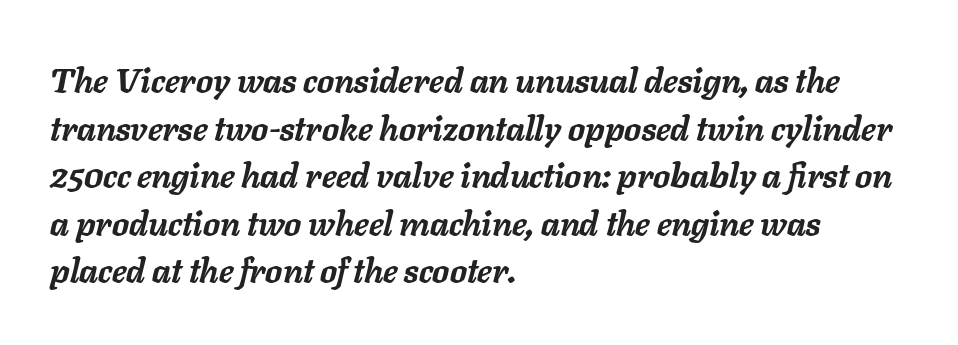
{"italic": "yes", "lean": "right", "slant_degrees": 11, "bold": "yes", "weight": "semibold", "width": "normal", "stroke_contrast": "low", "x_height": "medium", "monospaced": "no", "underline": "no", "align": "left", "line_spacing": "normal", "line_spacing_ratio": 1.4, "letter_spacing": "normal", "letter_spacing_em": 0.0, "glyph_px": 34}
